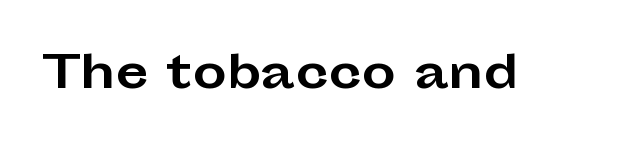
{"serif": "no", "italic": "no", "bold": "yes", "weight": "bold", "width": "wide", "stroke_contrast": "low", "x_height": "medium", "monospaced": "no", "underline": "no", "letter_spacing": "normal", "letter_spacing_em": 0.0, "glyph_px": 43}
